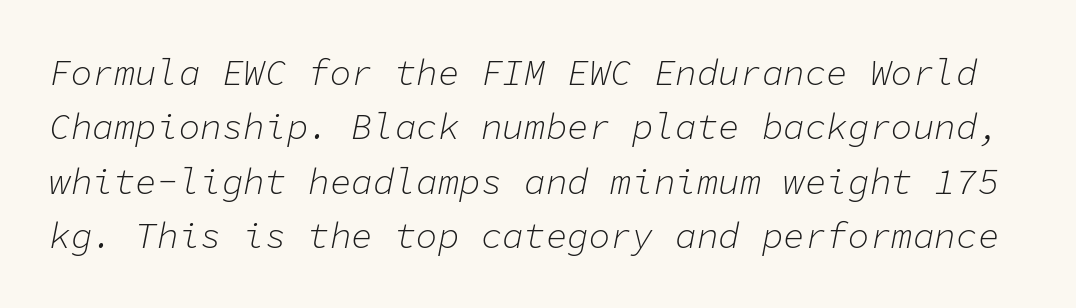
Clear beneath every line of the passage. The face used here has a pronounced slope to its letters. The weight would be labelled regular, book, light, or lighter still. You could call the tracking neutral — neither tight nor loose. Think of a typewriter: that constant character pitch is what you see here. The rendering uses a moderate line-height, typical for paragraphs.
